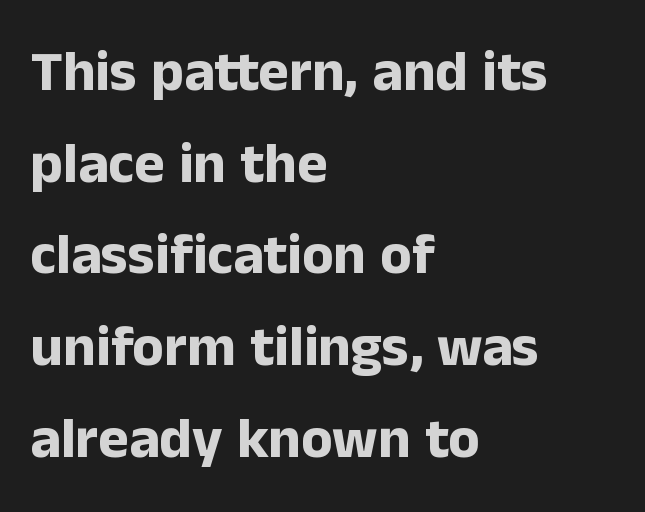
Q: Is the text bold? A: Yes.
Q: Is the text italic (slanted)? A: No, it is upright.
Q: Is the typeface a serif or a sans-serif typeface? A: Sans-serif.
Q: Is the text underlined? A: No.
Q: How is the paragraph aligned? A: Left-aligned.
Q: Is the spacing between letters normal or unusually wide? A: Normal.
Q: Is the spacing between lines tight, normal or loose? A: Normal.
Q: Width (condensed, normal, or wide)? A: Normal.
Q: Stroke contrast? A: Low.
Q: x-height? A: Medium.
Q: Monospaced? A: No.
